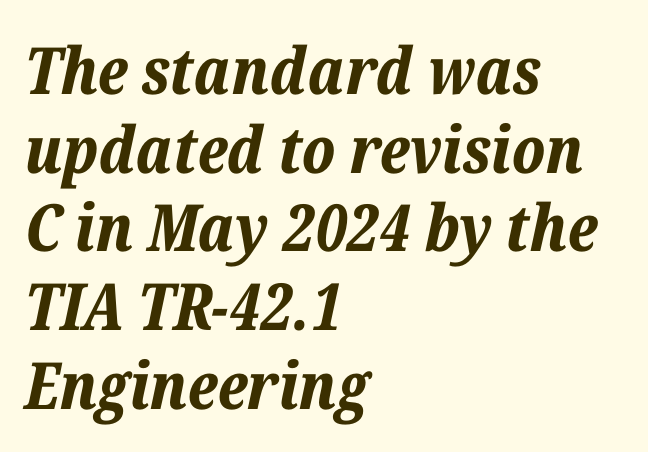
{"italic": "yes", "lean": "right", "slant_degrees": 12, "bold": "yes", "weight": "bold", "width": "normal", "stroke_contrast": "low", "x_height": "medium", "monospaced": "no", "underline": "no", "align": "left", "line_spacing_ratio": 1.21, "letter_spacing": "normal", "letter_spacing_em": 0.0, "glyph_px": 65}
